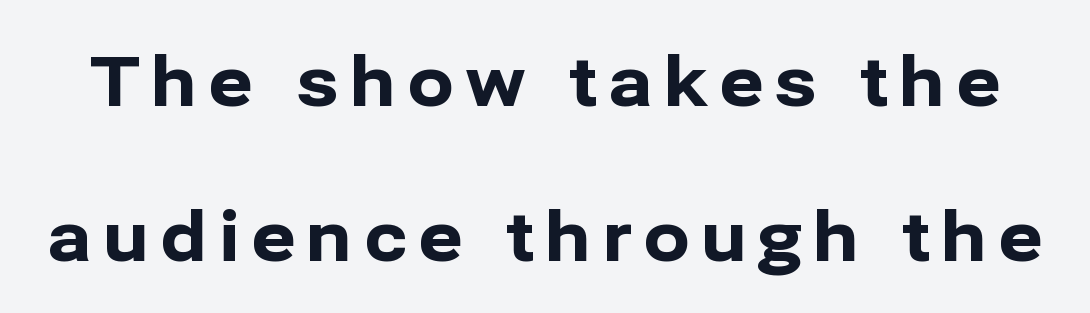
Is there much room between lines? Yes — plenty of vertical air separates them. The strip under each line holds only bare page. Every stem runs plumb, perpendicular to the baseline. Students, this is bold: see how much ink each stroke carries. Typographically, this falls in the sans-serif category.
